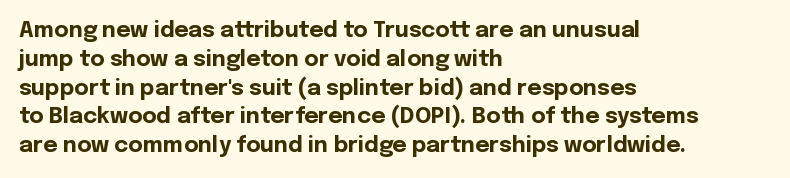
{"italic": "no", "bold": "yes", "underline": "no", "align": "left", "line_spacing": "normal", "line_spacing_ratio": 1.31, "letter_spacing": "normal", "letter_spacing_em": 0.0, "glyph_px": 22}
